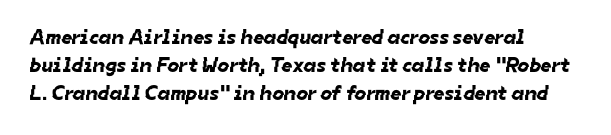
{"underline": "no", "align": "left", "line_spacing": "normal", "line_spacing_ratio": 1.34, "letter_spacing": "normal", "letter_spacing_em": 0.0, "glyph_px": 21}
